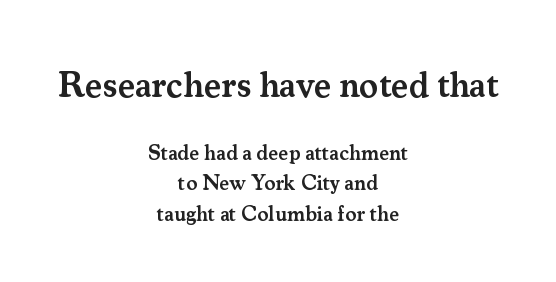
Q: Is the text bold? A: Semi-bold.
Q: Is the text italic (slanted)? A: No, it is upright.
Q: Is the typeface a serif or a sans-serif typeface? A: Serif.
Q: Is the text underlined? A: No.
Q: How is the paragraph aligned? A: Centered.
Q: Is the spacing between letters normal or unusually wide? A: Normal.
Q: Is the spacing between lines tight, normal or loose? A: Normal.
Q: Which block of text is set in a larger size, the first (top) or the second (bottom)? A: The first (top) one.
Q: Width (condensed, normal, or wide)? A: Normal.
Q: Stroke contrast? A: Medium.
Q: x-height? A: Small.
Q: Monospaced? A: No.
